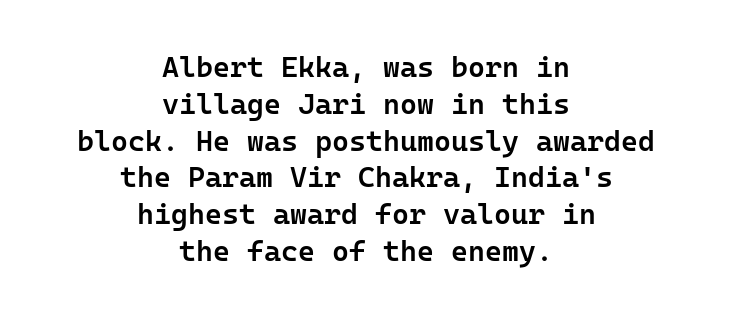
{"serif": "no", "italic": "no", "bold": "semi", "weight": "semibold", "width": "normal", "stroke_contrast": "low", "x_height": "medium", "monospaced": "yes", "underline": "no", "align": "center", "line_spacing": "normal", "line_spacing_ratio": 1.27, "letter_spacing": "normal", "letter_spacing_em": 0.0, "glyph_px": 29}
